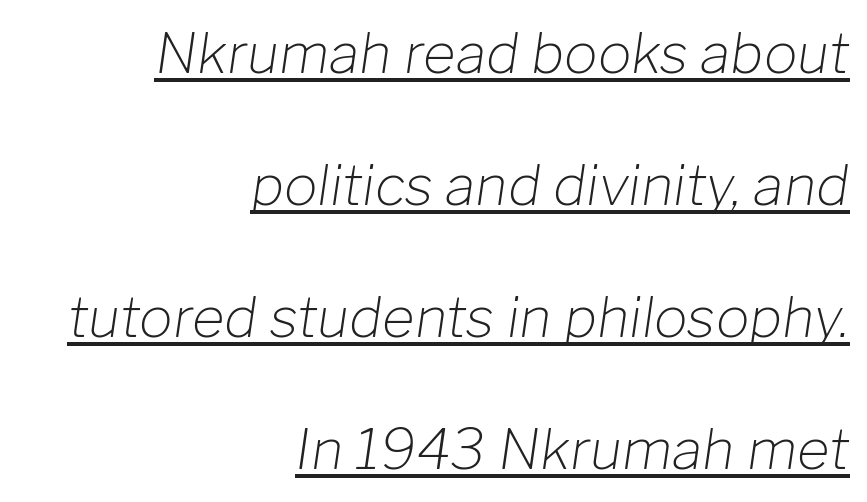
{"italic": "yes", "lean": "right", "slant_degrees": 8, "bold": "no", "weight": "light", "width": "normal", "stroke_contrast": "low", "x_height": "medium", "monospaced": "no", "underline": "yes", "align": "right", "line_spacing": "loose", "line_spacing_ratio": 2.36, "letter_spacing": "normal", "letter_spacing_em": 0.0, "glyph_px": 56}
